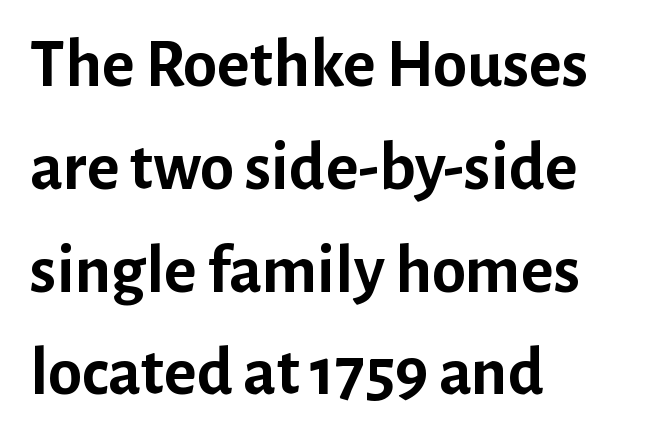
Q: Is the text bold? A: Yes.
Q: Is the text italic (slanted)? A: No, it is upright.
Q: Is the typeface a serif or a sans-serif typeface? A: Sans-serif.
Q: Is the text underlined? A: No.
Q: How is the paragraph aligned? A: Left-aligned.
Q: Is the spacing between letters normal or unusually wide? A: Normal.
Q: Is the spacing between lines tight, normal or loose? A: Normal.
Q: Width (condensed, normal, or wide)? A: Normal.
Q: Stroke contrast? A: Low.
Q: x-height? A: Medium.
Q: Monospaced? A: No.
